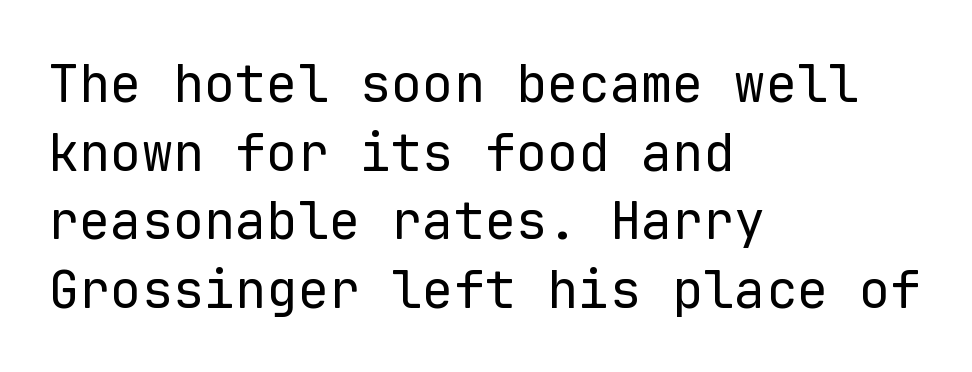
The image shows 52 px regular-weight sans-serif type, upright, monospaced; set left-aligned, normal line spacing (1.32x), normal letter spacing, not underlined; low stroke contrast and a medium x-height.
